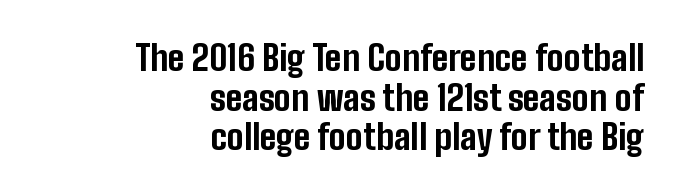
Q: Is the text bold? A: Yes.
Q: Is the text italic (slanted)? A: No, it is upright.
Q: Is the typeface a serif or a sans-serif typeface? A: Sans-serif.
Q: Is the text underlined? A: No.
Q: How is the paragraph aligned? A: Right-aligned.
Q: Is the spacing between letters normal or unusually wide? A: Normal.
Q: Is the spacing between lines tight, normal or loose? A: Tight.
Q: Width (condensed, normal, or wide)? A: Condensed.
Q: Stroke contrast? A: Low.
Q: x-height? A: Medium.
Q: Monospaced? A: No.
